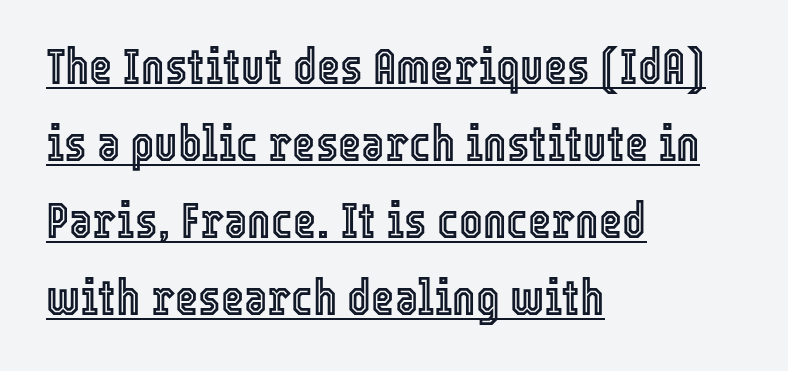
The image shows 50 px condensed type, upright; set left-aligned, normal line spacing (1.54x), normal letter spacing, underlined; a medium x-height.
